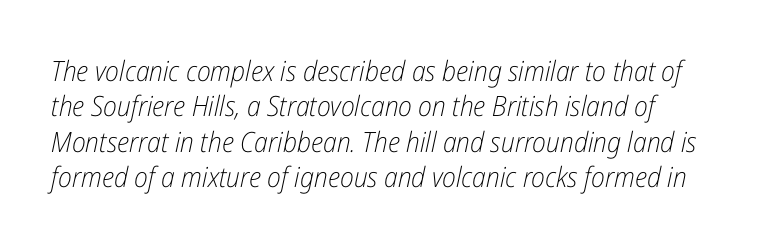
The image shows 28 px light, condensed type, italic (leaning right); set normal line spacing (1.26x), normal letter spacing, not underlined; low stroke contrast and a medium x-height.
